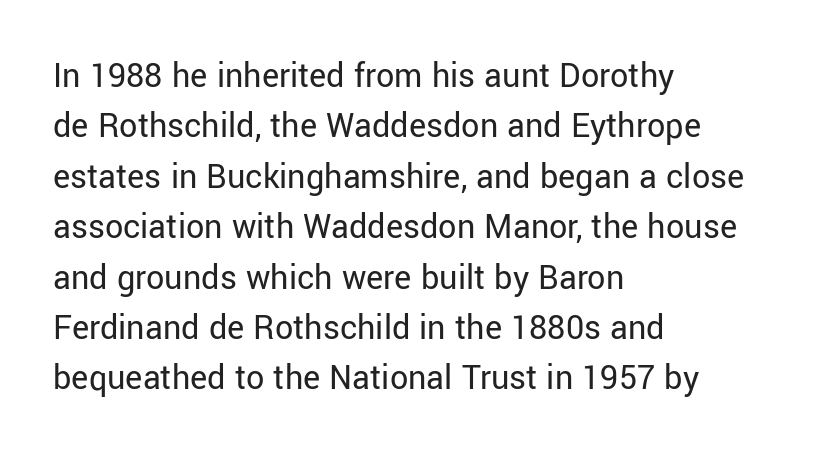
The image shows 36 px regular-weight sans-serif type, upright; set left-aligned, normal line spacing (1.4x), normal letter spacing, not underlined; low stroke contrast and a medium x-height.
